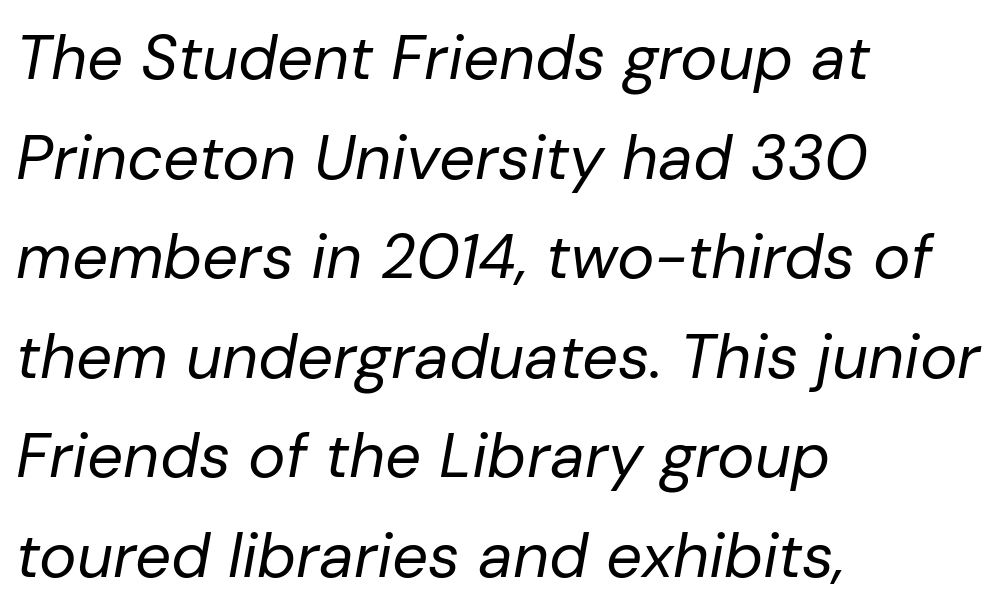
The image shows 63 px regular-weight type, italic (leaning right); set left-aligned, normal line spacing (1.58x), normal letter spacing, not underlined; low stroke contrast and a medium x-height.
